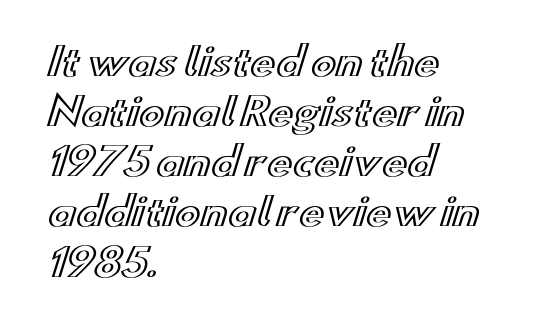
The image shows 38 px wide type; set left-aligned, normal line spacing (1.32x), normal letter spacing, not underlined; a small x-height.
